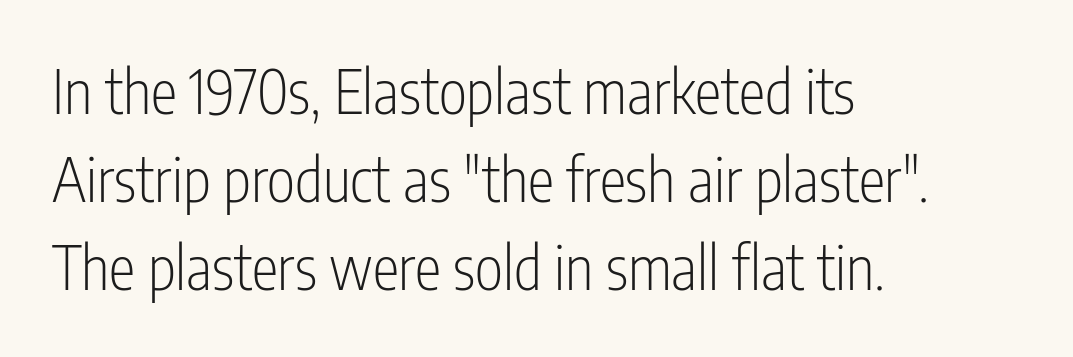
The image shows 60 px light, condensed sans-serif type, upright; set left-aligned, normal line spacing (1.47x), normal letter spacing, not underlined; low stroke contrast and a medium x-height.
